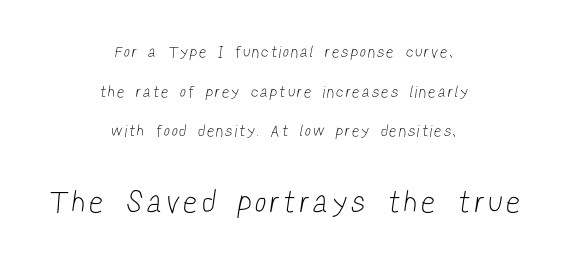
{"serif": "no", "bold": "no", "weight": "light", "width": "condensed", "stroke_contrast": "low", "x_height": "medium", "monospaced": "no", "underline": "no", "align": "center", "line_spacing": "loose", "line_spacing_ratio": 2.47, "letter_spacing": "wide", "letter_spacing_em": 0.2, "larger_block": "second", "size_ratio": 1.94, "glyph_px": 31}
